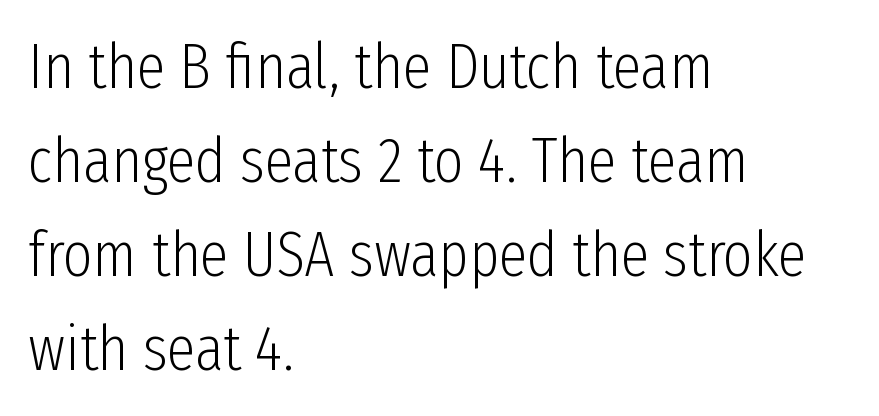
Q: Is the text bold? A: No.
Q: Is the text italic (slanted)? A: No, it is upright.
Q: Is the typeface a serif or a sans-serif typeface? A: Sans-serif.
Q: Is the text underlined? A: No.
Q: How is the paragraph aligned? A: Left-aligned.
Q: Is the spacing between letters normal or unusually wide? A: Normal.
Q: Is the spacing between lines tight, normal or loose? A: Normal.
Q: Width (condensed, normal, or wide)? A: Condensed.
Q: Stroke contrast? A: Low.
Q: x-height? A: Medium.
Q: Monospaced? A: No.
